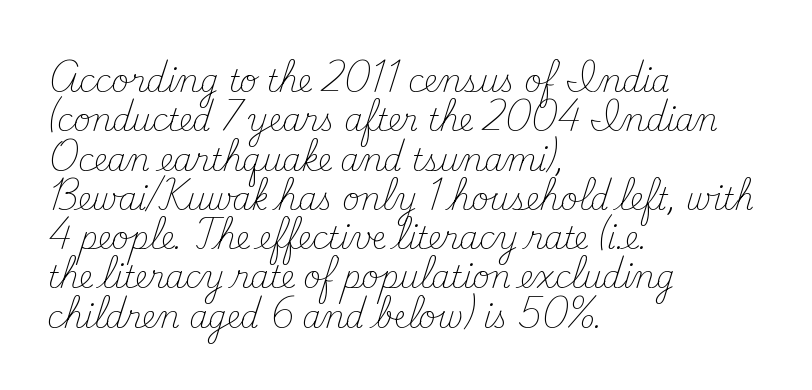
Line spacing here is normal. Between one letter and the next there's only the usual sliver of space. Quick note: underline off. Letters have the restrained weight of plain body copy at most.
